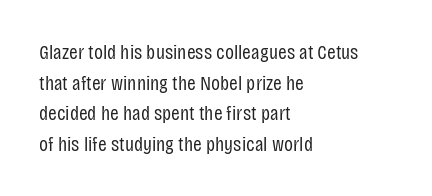
The strip under each line holds only bare page. The lines in this sample share a left origin and differ only in where they stop. The block of text has a typical density, with ordinary space between rows. A typesetter would call this zero additional tracking. Each stroke keeps to a modest, everyday thickness or less. Style check: upright.
